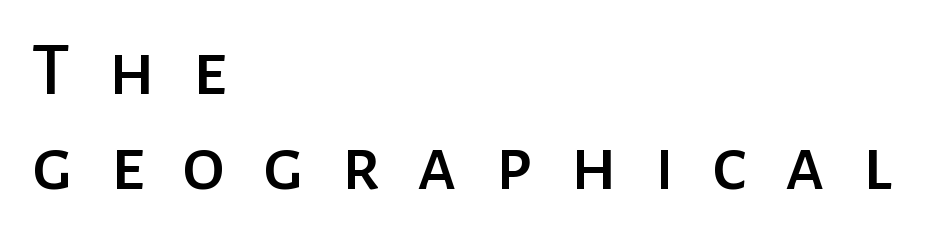
The image shows 77 px sans-serif type, upright; set left-aligned, line spacing 1.23x, unusually wide letter spacing (+0.49 em), not underlined; low stroke contrast and a medium x-height.
